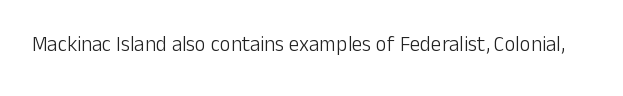
{"italic": "no", "bold": "no", "underline": "no", "letter_spacing": "normal", "letter_spacing_em": 0.0, "glyph_px": 21}
